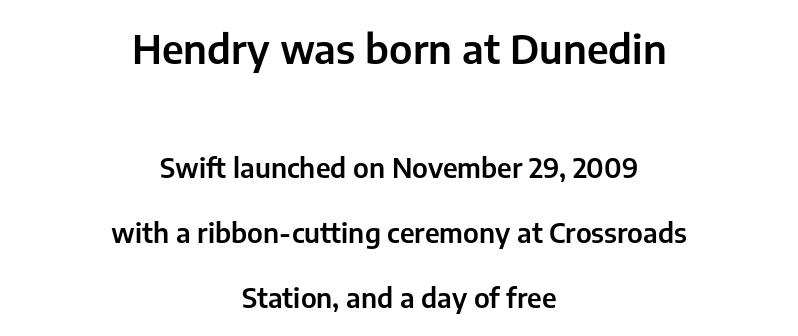
Q: Is the text italic (slanted)? A: No, it is upright.
Q: Is the typeface a serif or a sans-serif typeface? A: Sans-serif.
Q: Is the text underlined? A: No.
Q: How is the paragraph aligned? A: Centered.
Q: Is the spacing between letters normal or unusually wide? A: Normal.
Q: Is the spacing between lines tight, normal or loose? A: Loose.
Q: Which block of text is set in a larger size, the first (top) or the second (bottom)? A: The first (top) one.
Q: Width (condensed, normal, or wide)? A: Normal.
Q: Stroke contrast? A: Low.
Q: x-height? A: Medium.
Q: Monospaced? A: No.
